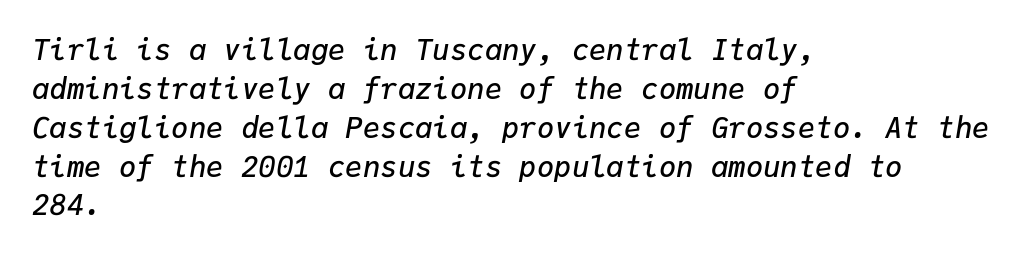
The image shows 29 px semibold type, italic (leaning right), monospaced; set left-aligned, normal line spacing (1.34x), normal letter spacing, not underlined; low stroke contrast and a medium x-height.
